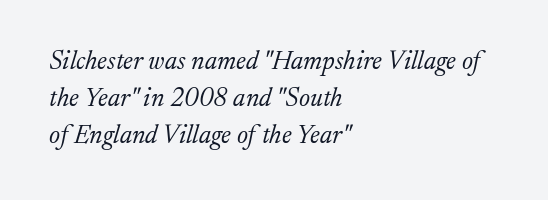
The image shows 26 px text type, italic (leaning right); set left-aligned, normal line spacing (1.43x), normal letter spacing, not underlined.
